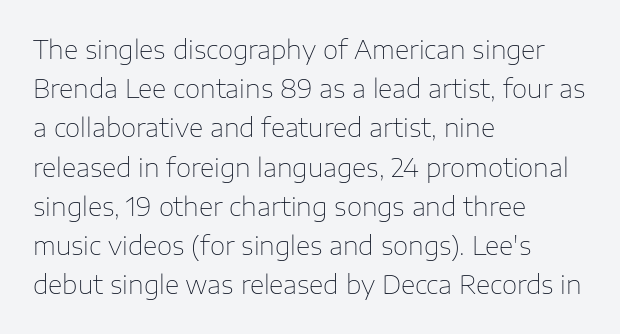
The image shows 25 px text type, upright; set left-aligned, normal line spacing (1.57x), normal letter spacing, not underlined.
